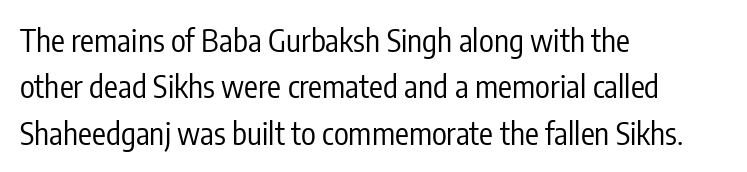
The image shows 31 px regular-weight, condensed sans-serif type, upright; set left-aligned, normal line spacing (1.5x), normal letter spacing, not underlined; low stroke contrast and a medium x-height.
